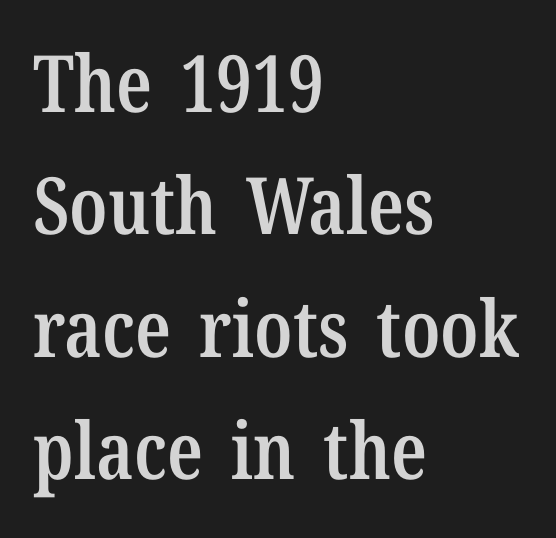
Type without underlining. Line spacing here is normal. The text was rendered using a seriffed face with decorative stroke endings. Weight: semibold (demi). Is this a fixed-width face? No — the glyphs have proportional, varying widths. The passage is arranged the way most books set body copy — flush left.
